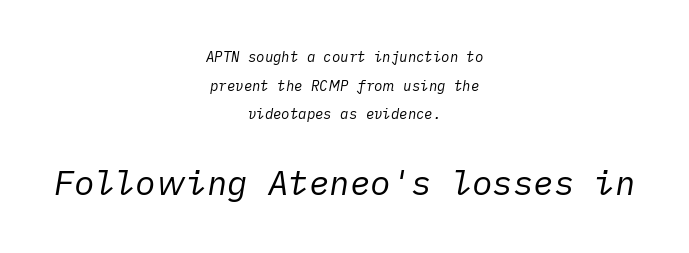
Q: Is the text bold? A: No.
Q: Is the text italic (slanted)? A: Yes, it leans right by about 10 degrees.
Q: Is the text underlined? A: No.
Q: How is the paragraph aligned? A: Centered.
Q: Is the spacing between letters normal or unusually wide? A: Normal.
Q: Is the spacing between lines tight, normal or loose? A: Loose.
Q: Which block of text is set in a larger size, the first (top) or the second (bottom)? A: The second (bottom) one.
Q: Width (condensed, normal, or wide)? A: Normal.
Q: Stroke contrast? A: Low.
Q: x-height? A: Medium.
